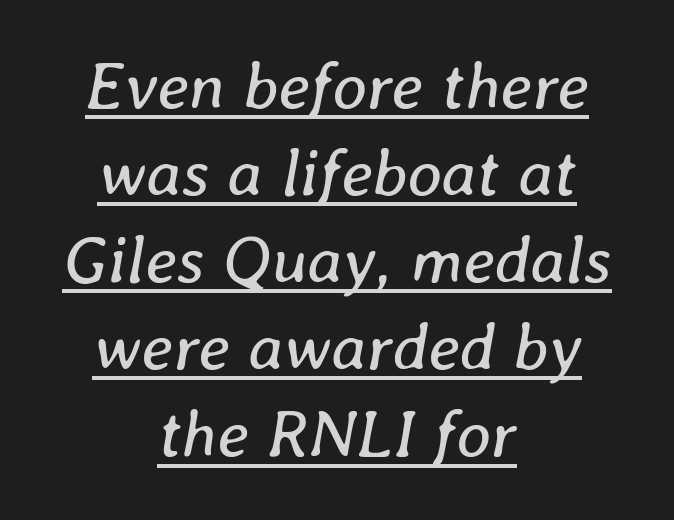
Each word holds together tightly as a unit, with standard inter-letter gaps. Glance below the letters and you will spot a drawn line. The characters are drawn with everyday or finer stroke widths. Italic? Definitely — the glyphs are oblique. Leading matches the norm, producing a regular column.
